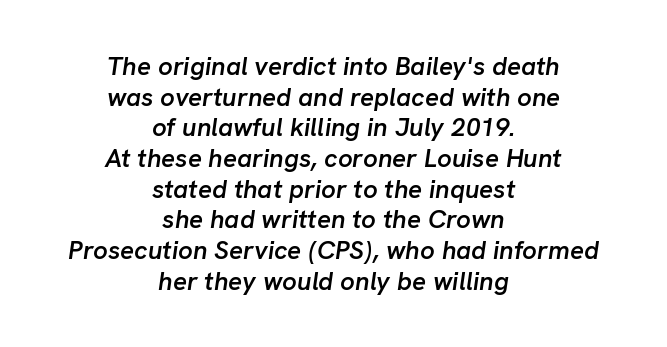
The string is rendered with underlining switched off. The letterforms sit shoulder to shoulder at normal distance. Both edges are ragged and mirror each other, which tells us the setting is centered. The passage shown leans; its letterforms are oblique. Notice the strokes are somewhat thickened but not fully heavy: this is a semibold.
